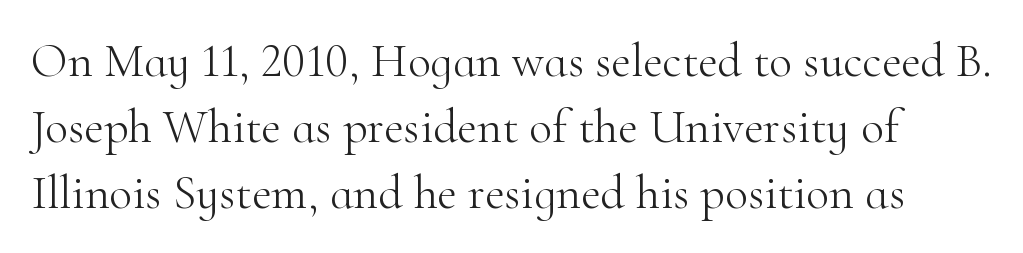
Compared with typical paragraphs, the rows here are spaced about the same. These lines were composed using upright roman letters. A typesetter would label this face a serif. What stands out about the letter spacing? Nothing — it is the standard amount.
